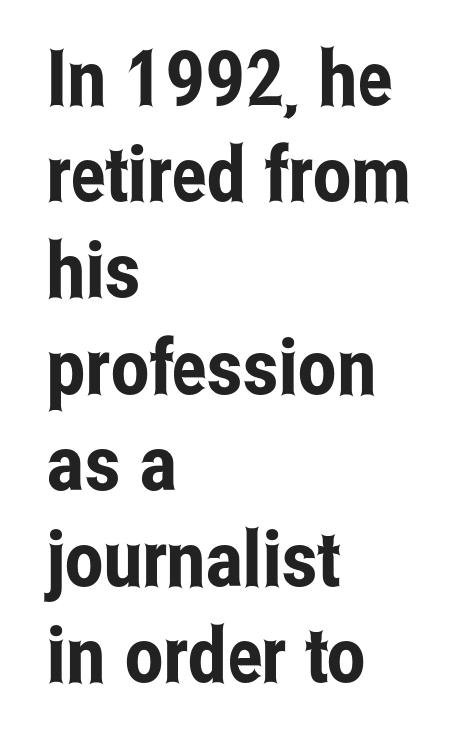
Q: Is the text italic (slanted)? A: No, it is upright.
Q: Is the typeface a serif or a sans-serif typeface? A: Sans-serif.
Q: Is the text underlined? A: No.
Q: How is the paragraph aligned? A: Left-aligned.
Q: Is the spacing between letters normal or unusually wide? A: Normal.
Q: Is the spacing between lines tight, normal or loose? A: Normal.
Q: Width (condensed, normal, or wide)? A: Condensed.
Q: Stroke contrast? A: Low.
Q: x-height? A: Medium.
Q: Monospaced? A: No.
